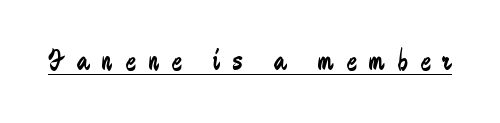
The image shows 31 px regular-weight, condensed sans-serif type; set unusually wide letter spacing (+0.4 em), underlined; low stroke contrast and a small x-height.
